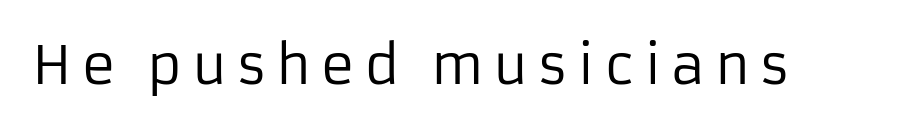
{"serif": "no", "italic": "no", "bold": "no", "weight": "regular", "width": "normal", "stroke_contrast": "low", "x_height": "medium", "monospaced": "no", "underline": "no", "glyph_px": 53}
